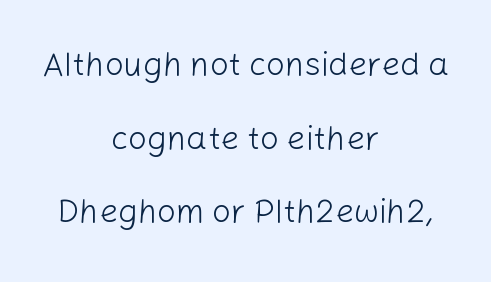
Does the lettering tilt? It doesn't — this is upright. Each letter keeps its own natural width here, so spacing adapts to shape. Line spacing here is loose. The whitespace from short lines is split evenly between both sides.
